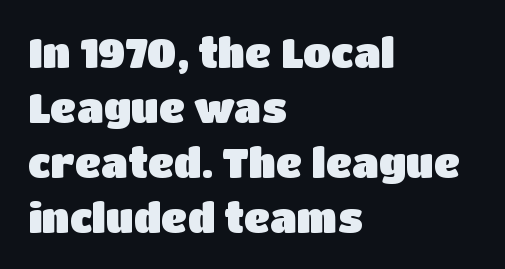
The image shows 41 px sans-serif type, upright; set left-aligned, normal line spacing (1.34x), normal letter spacing, not underlined; low stroke contrast and a large x-height.
